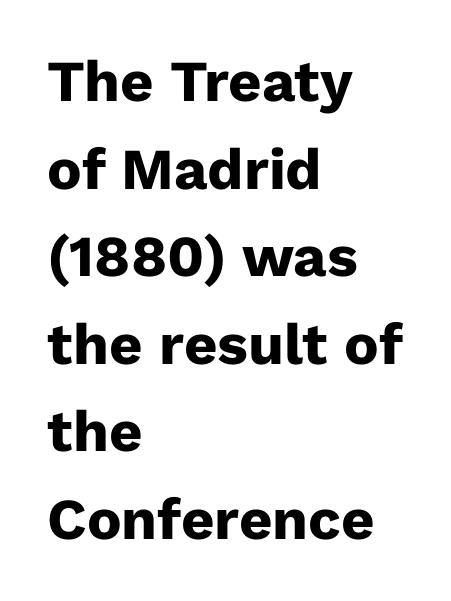
The image shows 58 px heavy sans-serif type, upright; set left-aligned, normal line spacing (1.51x), normal letter spacing, not underlined; low stroke contrast and a medium x-height.
